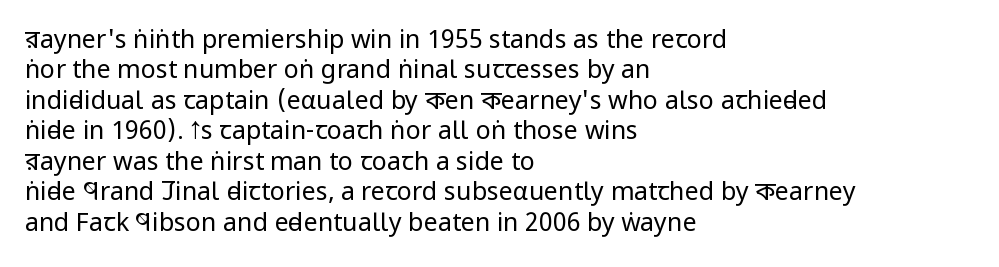
{"italic": "no", "bold": "no", "underline": "no", "align": "left", "line_spacing_ratio": 1.22, "letter_spacing": "normal", "letter_spacing_em": 0.0, "glyph_px": 25}
